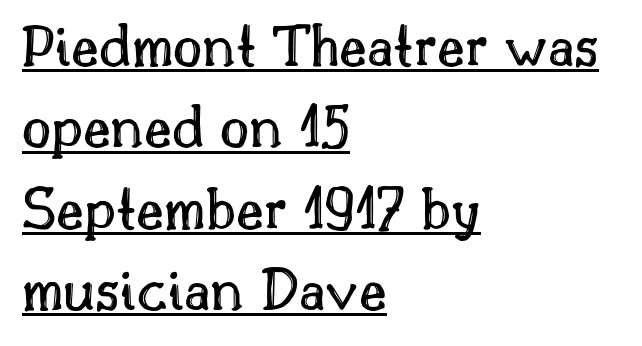
{"italic": "no", "width": "normal", "x_height": "small", "monospaced": "no", "underline": "yes", "align": "left", "line_spacing": "normal", "line_spacing_ratio": 1.29, "letter_spacing": "normal", "letter_spacing_em": 0.0, "glyph_px": 63}
